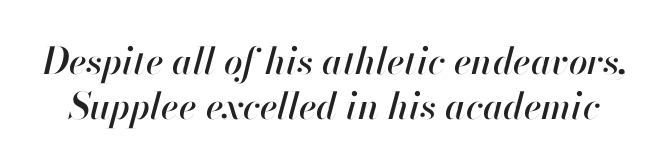
Q: Is the text italic (slanted)? A: Yes, it leans right by about 13 degrees.
Q: Is the text underlined? A: No.
Q: Is the spacing between letters normal or unusually wide? A: Normal.
Q: Width (condensed, normal, or wide)? A: Normal.
Q: Stroke contrast? A: High.
Q: x-height? A: Small.
Q: Monospaced? A: No.
